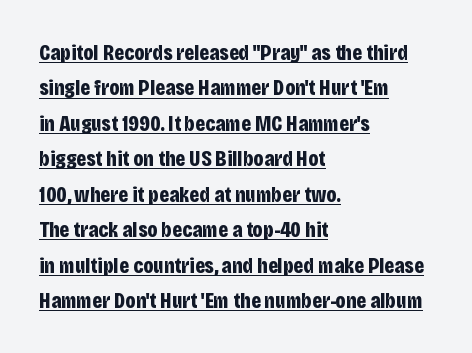
Is there an underline? Yes — a line sits under the letters. The vertical gap from one line to the next is medium. Here the glyphs are tracked normally, forming tight word shapes. As a designer I'd log this as weight 700, bold. Every character sits straight up, as roman type does. The rag falls on the right side of this text block.
